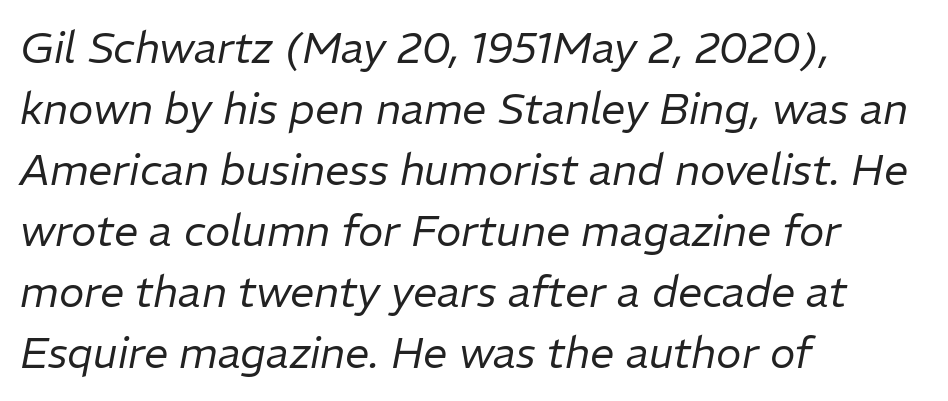
The letters advance in unequal steps, a hallmark of proportional type. These lines keep a tight, regular rhythm from letter to letter. Is there much room between lines? A standard amount, neither cramped nor airy. The rendering anchors every line to the left-hand side. Type without underlining. Quick note: italic.
